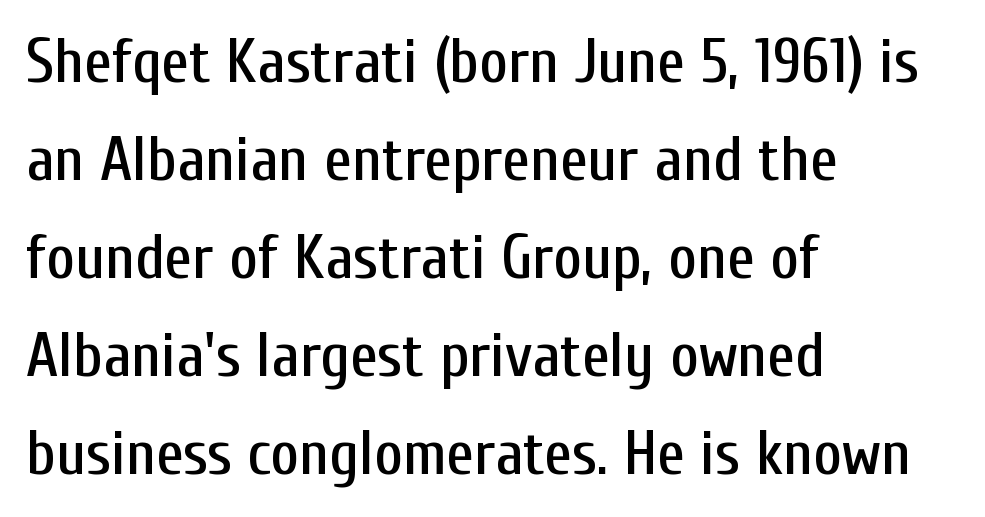
Grotesque or geometric, the face here clearly has no serifs. If you measured baseline to baseline, you'd find a middling distance. Each letter keeps its own natural width here, so spacing adapts to shape. In CSS terms this would be text-align: left. Has an underline been added? It has not. Words appear dense and cohesive because spacing is normal.
